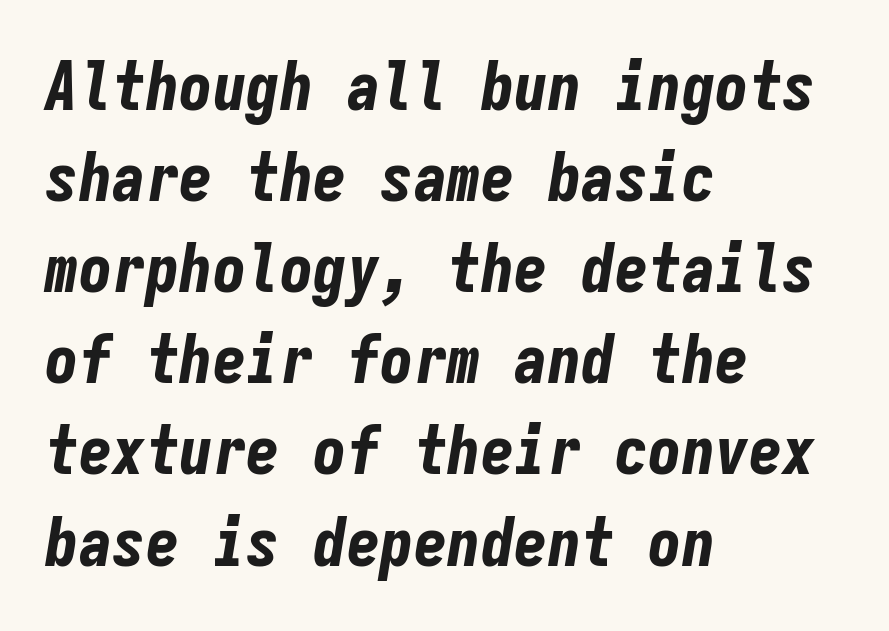
Fixed-width glyphs throughout — classic coding-font behaviour. All the whitespace from short lines collects on the right. Words appear dense and cohesive because spacing is normal. A bare baseline throughout the passage. How heavy is the stroke? Heavy — this is a bold. The space between consecutive lines is moderate.
